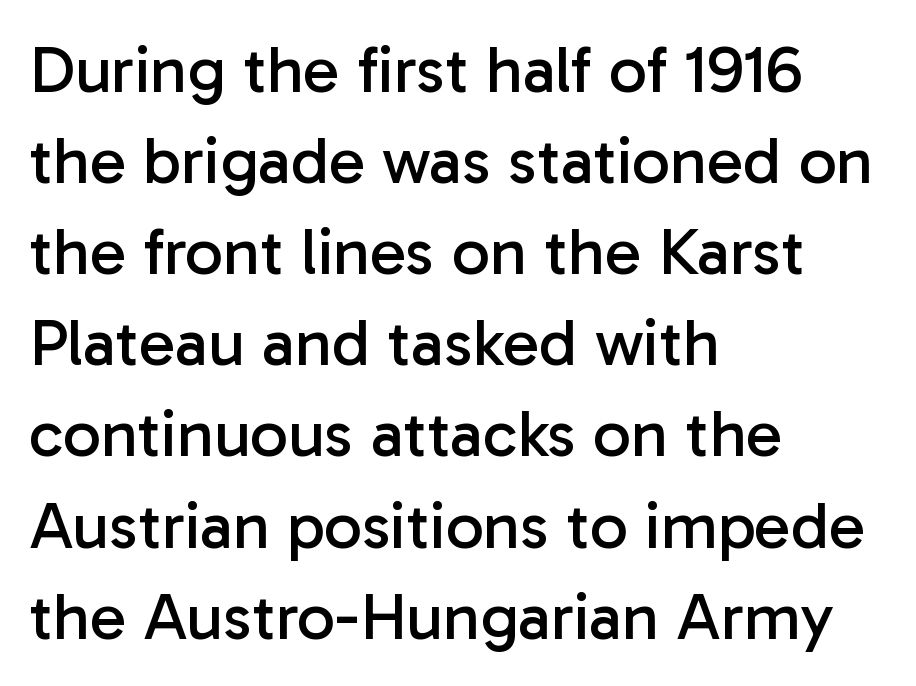
In terms of letterform style, serifs are entirely absent. Summary of vertical rhythm: regular, with standard interline spacing. The setting favours the left margin, as ordinary paragraphs usually do. Looks like regular typesetting: each glyph gets only the width it needs.
